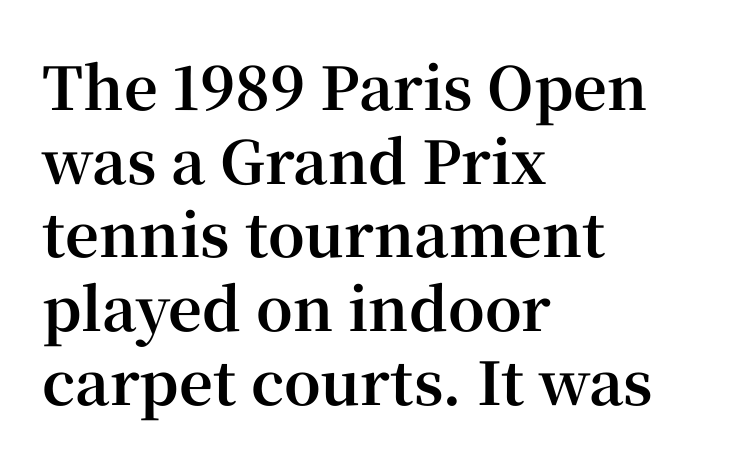
The image shows 59 px bold serif type, upright; set left-aligned, normal line spacing (1.25x), normal letter spacing, not underlined; high stroke contrast and a medium x-height.
